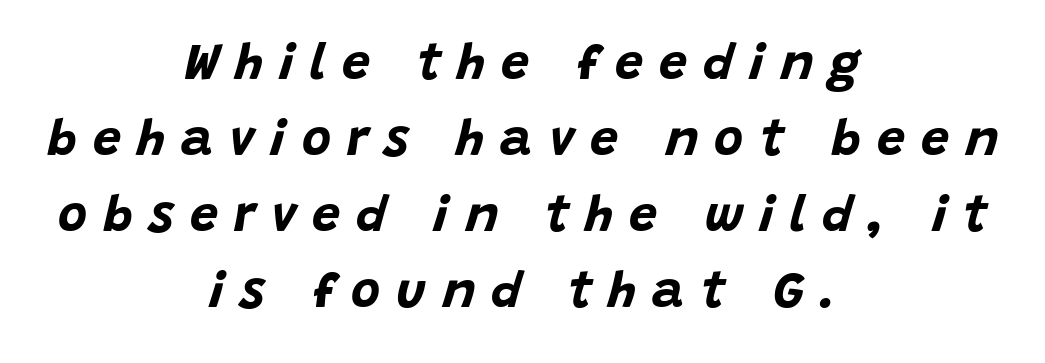
How are the letters spaced? Widely, with obvious added tracking. Any mark beneath the type? The region is blank. The passage shown is typed in a proportional face where columns would drift. These lines were composed using italics. Vertical spacing — default.
